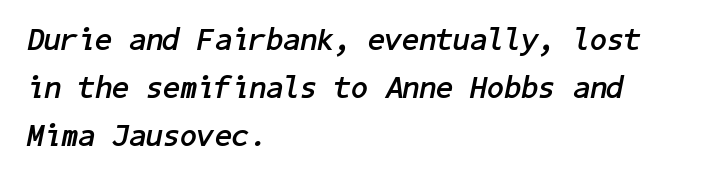
{"italic": "yes", "lean": "right", "slant_degrees": 11, "bold": "yes", "weight": "semibold", "width": "normal", "stroke_contrast": "low", "x_height": "medium", "underline": "no", "align": "left", "line_spacing": "normal", "line_spacing_ratio": 1.55, "letter_spacing": "normal", "letter_spacing_em": 0.0, "glyph_px": 31}
